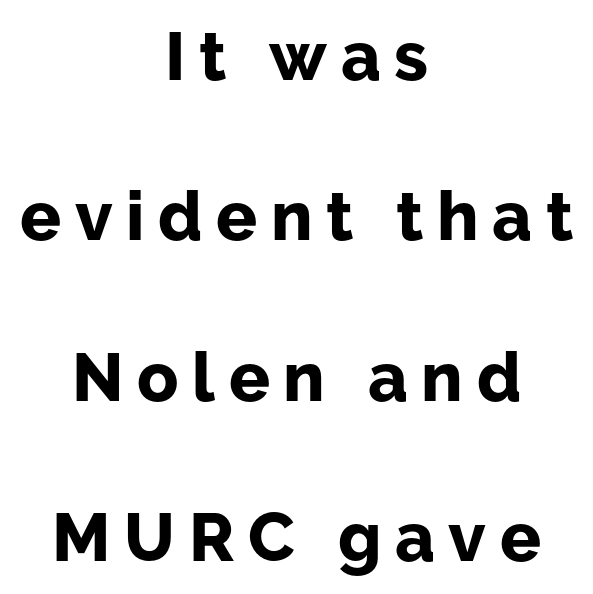
Teacher's note: observe the equal gaps on both sides — that is centered alignment. Proportional: the letters do not fall into vertical columns. A full-strength bold gives these letters their thick strokes. Vertically, the passage feels expansive, rows floating well apart. This rendering features lettering with no underline. Ascenders rise straight up at ninety degrees.
